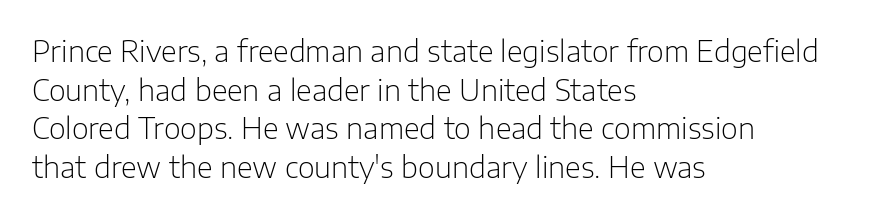
The image shows 29 px light sans-serif type, upright; set left-aligned, normal line spacing (1.33x), normal letter spacing, not underlined; low stroke contrast and a medium x-height.
